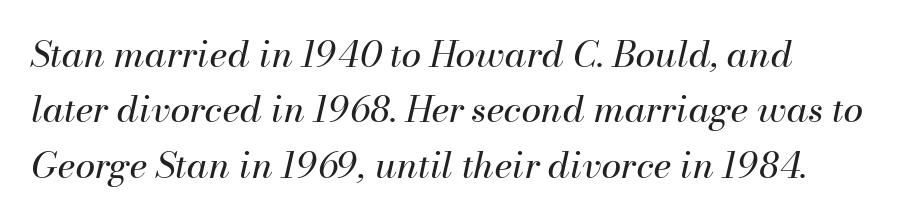
{"italic": "yes", "lean": "right", "slant_degrees": 13, "bold": "no", "weight": "regular", "width": "normal", "stroke_contrast": "medium", "x_height": "small", "monospaced": "no", "underline": "no", "line_spacing": "normal", "line_spacing_ratio": 1.54, "letter_spacing": "normal", "letter_spacing_em": 0.0, "glyph_px": 36}
